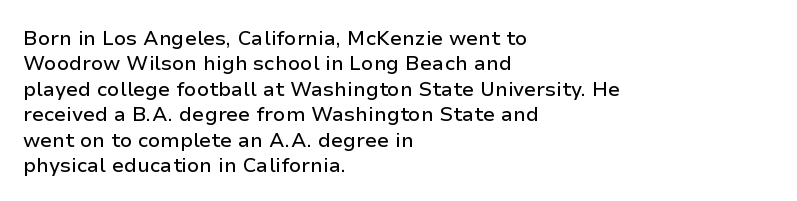
Layout note: lines flush left. The zone under the glyphs is completely vacant. The gaps between neighbouring characters are ordinary and unremarkable. Ascenders rise straight up at ninety degrees. Leading matches the norm, producing a regular column.
